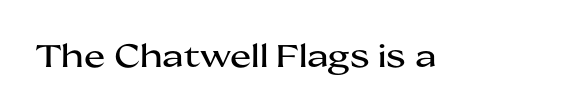
{"italic": "no", "width": "wide", "stroke_contrast": "medium", "x_height": "medium", "monospaced": "no", "underline": "no", "letter_spacing": "normal", "letter_spacing_em": 0.0, "glyph_px": 32}
